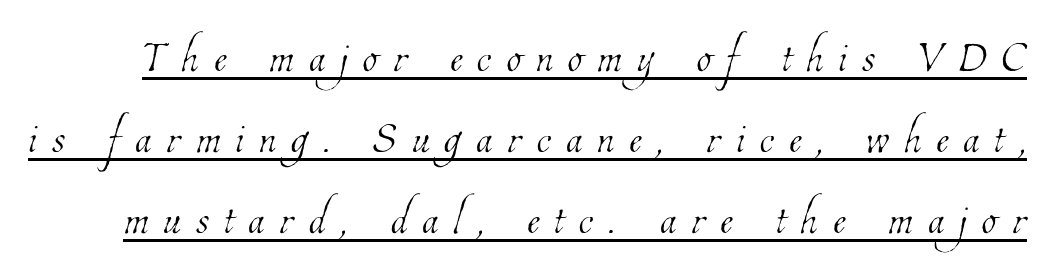
{"bold": "no", "weight": "thin", "width": "condensed", "stroke_contrast": "low", "x_height": "medium", "monospaced": "no", "underline": "yes", "line_spacing": "normal", "line_spacing_ratio": 1.35, "letter_spacing": "wide", "letter_spacing_em": 0.25, "glyph_px": 60}
